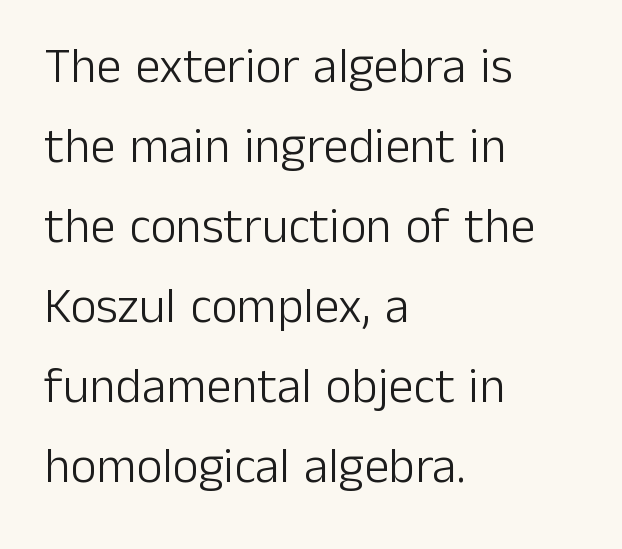
Designer's note — italics off, roman on. A clean baseline with only descenders dipping below it. The rendering uses natural spacing where letterforms have individual widths. Spacing between characters is what you'd get straight out of the box.
